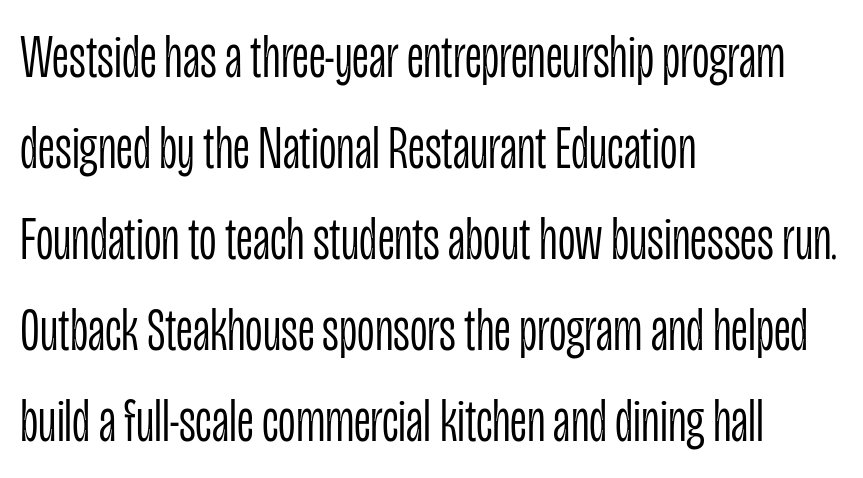
Does the type have serifs? No, each stem ends abruptly. Short note: letters normally spaced. Whoever set this chose a conventional vertical rhythm. Bold? No — there's no thickening of the strokes.
